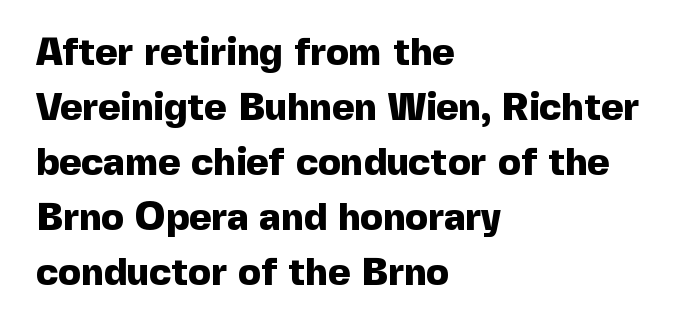
{"serif": "no", "italic": "no", "bold": "yes", "weight": "heavy", "width": "normal", "x_height": "medium", "monospaced": "no", "underline": "no", "align": "left", "line_spacing": "normal", "line_spacing_ratio": 1.45, "letter_spacing": "normal", "letter_spacing_em": 0.0, "glyph_px": 38}
